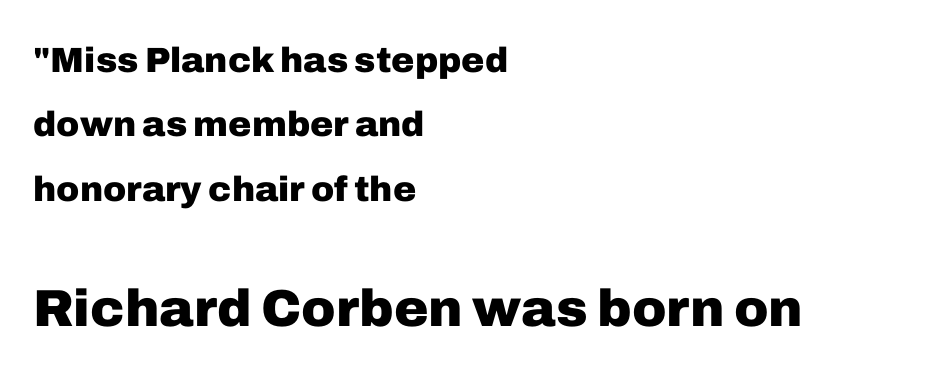
Q: Is the text bold? A: Yes.
Q: Is the text italic (slanted)? A: No, it is upright.
Q: Is the typeface a serif or a sans-serif typeface? A: Sans-serif.
Q: Is the text underlined? A: No.
Q: How is the paragraph aligned? A: Left-aligned.
Q: Is the spacing between letters normal or unusually wide? A: Normal.
Q: Which block of text is set in a larger size, the first (top) or the second (bottom)? A: The second (bottom) one.
Q: Width (condensed, normal, or wide)? A: Normal.
Q: Stroke contrast? A: Low.
Q: x-height? A: Medium.
Q: Monospaced? A: No.
